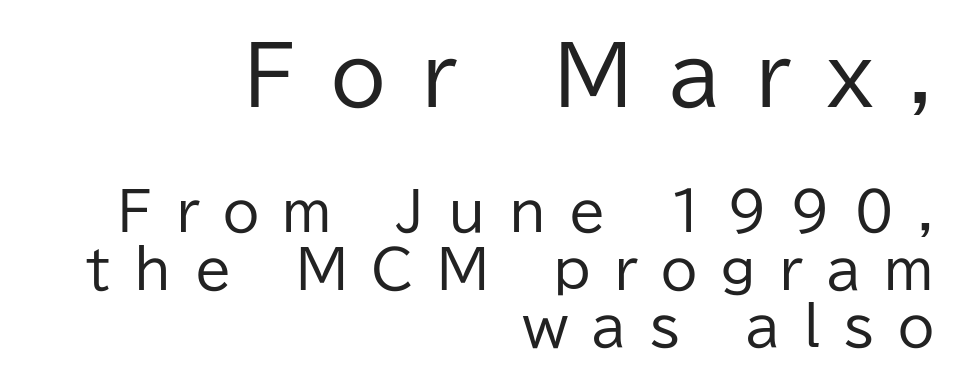
{"serif": "no", "italic": "no", "bold": "no", "weight": "regular", "width": "normal", "stroke_contrast": "low", "x_height": "medium", "monospaced": "no", "underline": "no", "align": "right", "line_spacing": "tight", "line_spacing_ratio": 1.08, "letter_spacing": "wide", "letter_spacing_em": 0.44, "larger_block": "first", "size_ratio": 1.51, "glyph_px": 80}
